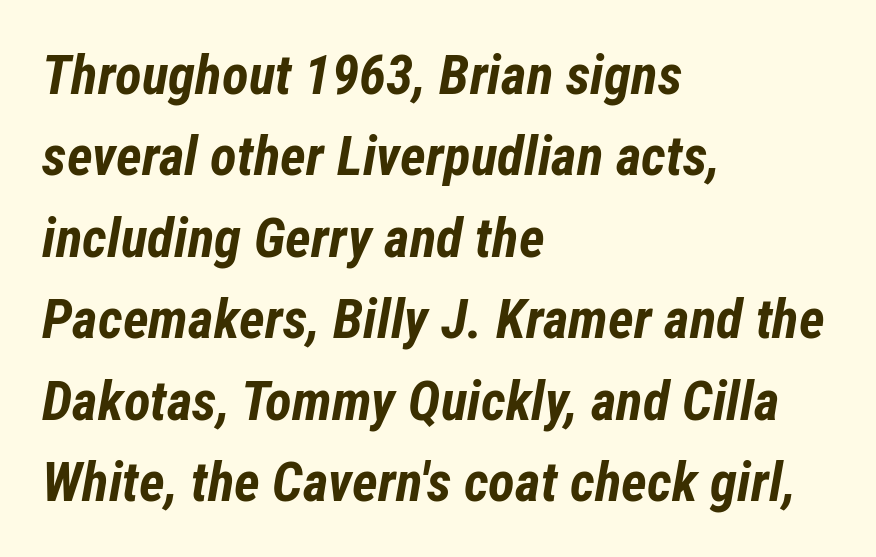
Q: Is the text bold? A: Yes.
Q: Is the text italic (slanted)? A: Yes, it leans right by about 12 degrees.
Q: Is the text underlined? A: No.
Q: How is the paragraph aligned? A: Left-aligned.
Q: Is the spacing between letters normal or unusually wide? A: Normal.
Q: Is the spacing between lines tight, normal or loose? A: Normal.
Q: Width (condensed, normal, or wide)? A: Condensed.
Q: Stroke contrast? A: Low.
Q: x-height? A: Medium.
Q: Monospaced? A: No.
